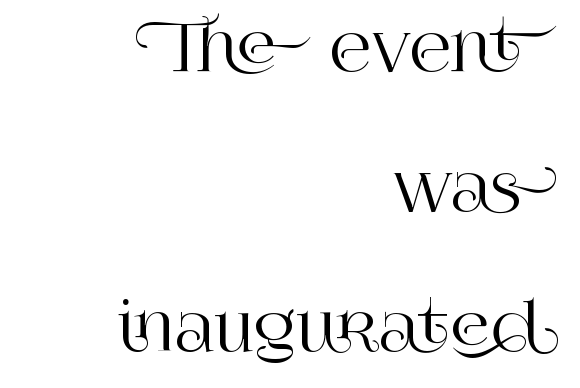
Q: Is the text italic (slanted)? A: No, it is upright.
Q: Is the typeface a serif or a sans-serif typeface? A: Serif.
Q: Is the text underlined? A: No.
Q: How is the paragraph aligned? A: Right-aligned.
Q: Is the spacing between letters normal or unusually wide? A: Normal.
Q: Is the spacing between lines tight, normal or loose? A: Loose.
Q: Width (condensed, normal, or wide)? A: Normal.
Q: Stroke contrast? A: High.
Q: x-height? A: Large.
Q: Monospaced? A: No.
